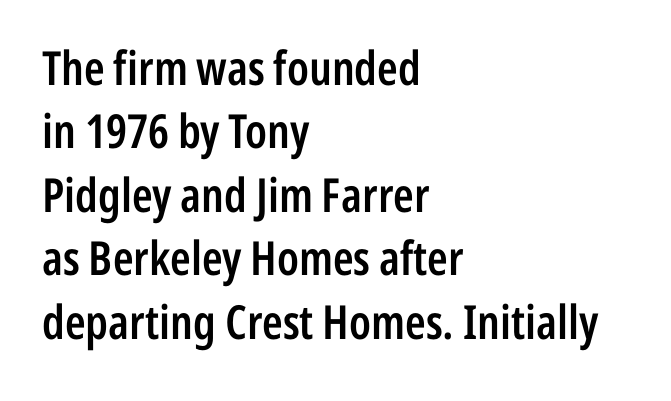
The image shows 47 px semibold, condensed sans-serif type, upright; set left-aligned, normal line spacing (1.35x), normal letter spacing, not underlined; low stroke contrast and a medium x-height.
